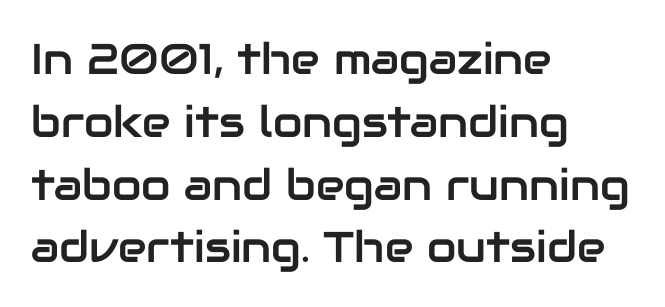
The image shows 43 px sans-serif type, upright; set left-aligned, normal line spacing (1.46x), normal letter spacing, not underlined; low stroke contrast and a medium x-height.
